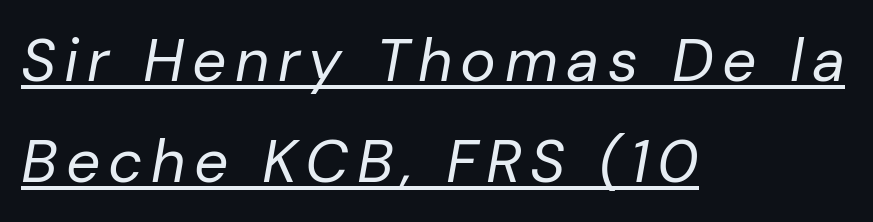
Q: Is the text bold? A: No.
Q: Is the text italic (slanted)? A: Yes, it leans right by about 10 degrees.
Q: Is the text underlined? A: Yes.
Q: How is the paragraph aligned? A: Left-aligned.
Q: Is the spacing between lines tight, normal or loose? A: Normal.
Q: Width (condensed, normal, or wide)? A: Normal.
Q: Stroke contrast? A: Low.
Q: x-height? A: Medium.
Q: Monospaced? A: No.
